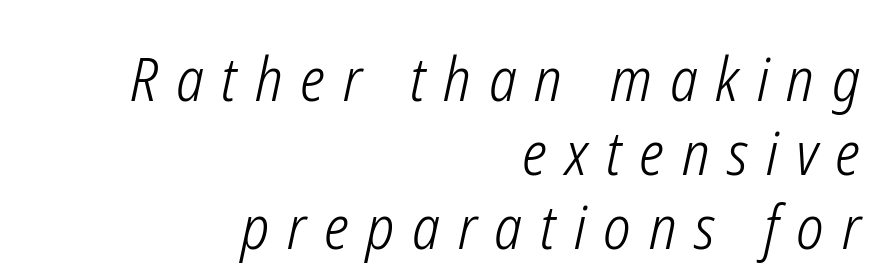
The image shows 60 px light, condensed type, italic (leaning right); set right-aligned, line spacing 1.23x, unusually wide letter spacing (+0.3 em), not underlined; low stroke contrast and a medium x-height.
